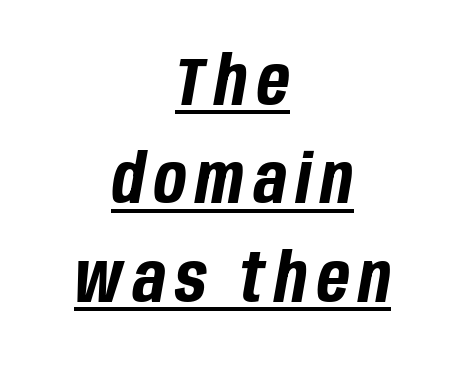
{"italic": "yes", "lean": "right", "slant_degrees": 10, "bold": "yes", "weight": "bold", "width": "condensed", "stroke_contrast": "low", "x_height": "large", "monospaced": "no", "underline": "yes", "align": "center", "line_spacing": "normal", "line_spacing_ratio": 1.47, "glyph_px": 67}
